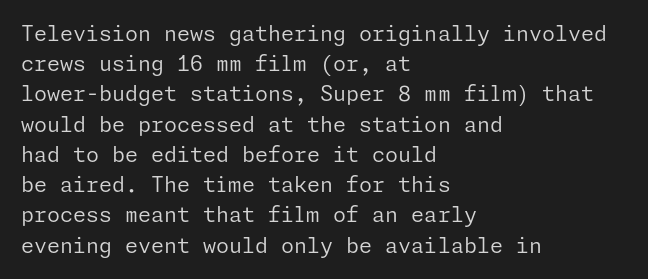
The image shows 21 px text type, upright; set left-aligned, normal line spacing (1.44x), normal letter spacing, not underlined.
